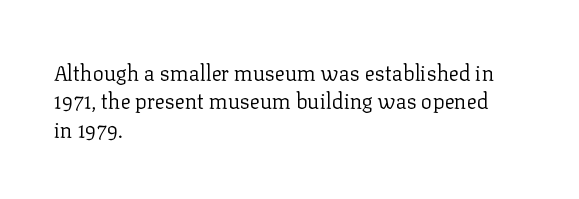
Q: Is the text bold? A: No.
Q: Is the text italic (slanted)? A: No, it is upright.
Q: Is the text underlined? A: No.
Q: How is the paragraph aligned? A: Left-aligned.
Q: Is the spacing between letters normal or unusually wide? A: Normal.
Q: Is the spacing between lines tight, normal or loose? A: Normal.
